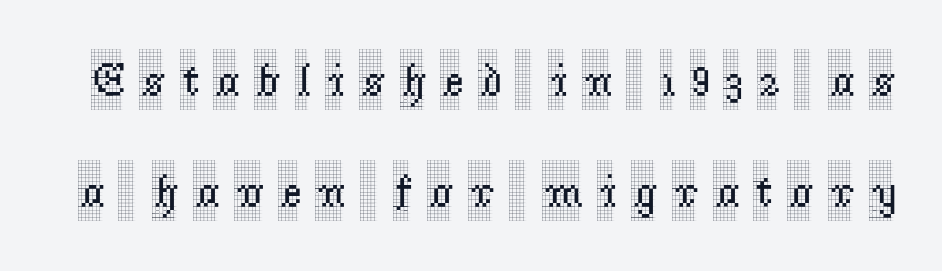
Every character sits straight up, as roman type does. This block would shrink considerably if given ordinary leading; it's expanded now. A typesetter would call this heavily tracked-out type. Varying glyph widths throughout — classic text-font behaviour. Look at the bottom of the vertical strokes: they flare into serifs here.
